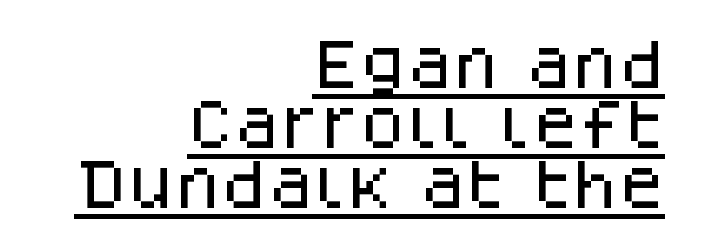
Q: Is the text italic (slanted)? A: No, it is upright.
Q: Is the typeface a serif or a sans-serif typeface? A: Sans-serif.
Q: Is the text underlined? A: Yes.
Q: How is the paragraph aligned? A: Right-aligned.
Q: Is the spacing between letters normal or unusually wide? A: Normal.
Q: Is the spacing between lines tight, normal or loose? A: Tight.
Q: Width (condensed, normal, or wide)? A: Normal.
Q: Stroke contrast? A: Low.
Q: x-height? A: Large.
Q: Monospaced? A: No.
